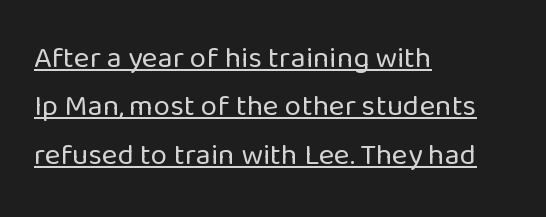
The image shows 30 px regular-weight sans-serif type, upright; set left-aligned, normal line spacing (1.61x), normal letter spacing, underlined; low stroke contrast and a medium x-height.
